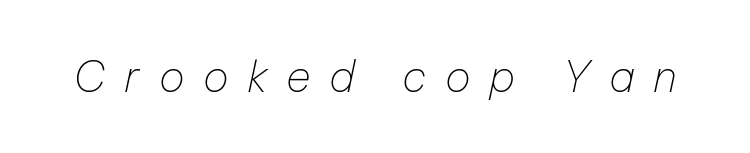
Q: Is the text bold? A: No.
Q: Is the text italic (slanted)? A: Yes, it leans right by about 12 degrees.
Q: Is the text underlined? A: No.
Q: Is the spacing between letters normal or unusually wide? A: Unusually wide.
Q: Width (condensed, normal, or wide)? A: Normal.
Q: Stroke contrast? A: Low.
Q: x-height? A: Medium.
Q: Monospaced? A: No.
